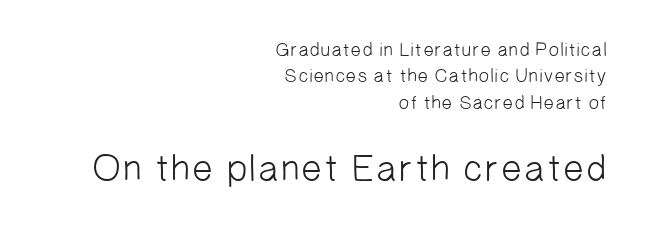
Is this a sans? Yes — the strokes have no serifs. Weight class: somewhere from thin through regular. Letters rest on an invisible, unmarked baseline. The passage shown begins with its smaller block and ends with its larger one. Looks like regular typesetting: each glyph gets only the width it needs.
